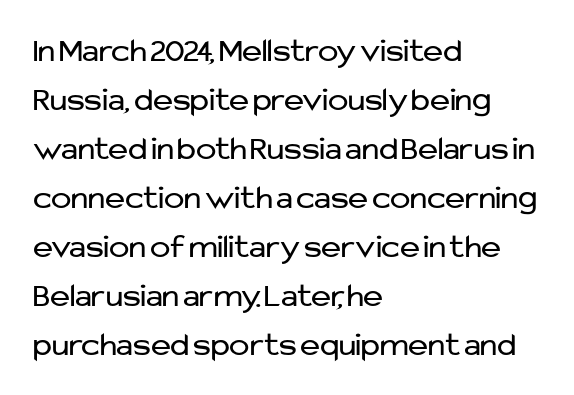
Only glyphs here, with clear space below each row. This reads as an unemphasized weight, regular at the heaviest. The typography opts for an upright posture over an oblique one. You could not count columns in this text — the font is proportionally spaced. The rows are spaced the way most documents space them. Each word holds together tightly as a unit, with standard inter-letter gaps.
